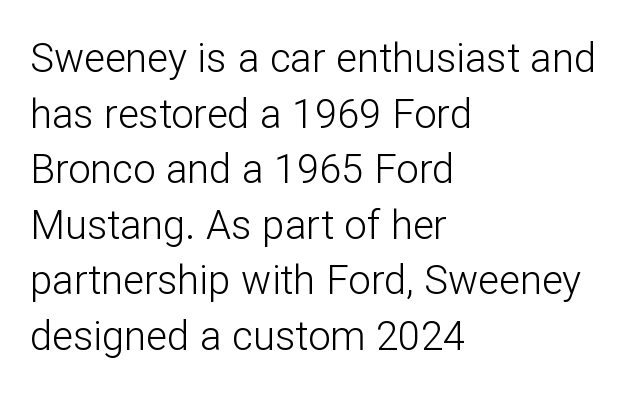
Posture: upright roman. Each stroke keeps to a modest, everyday thickness or less. The setting favours the left margin, as ordinary paragraphs usually do. Is this a sans? Yes — the strokes have no serifs. How are the letters spaced? Ordinarily, with no added tracking. Each new line begins a customary step beneath the previous one.
